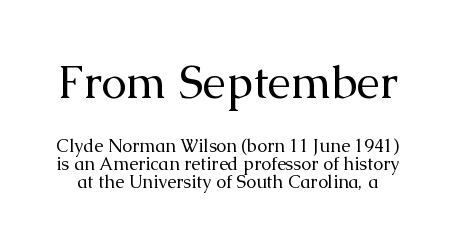
The image shows 46 px regular-weight serif type, upright; set tight line spacing (0.99x), normal letter spacing, not underlined; the first (top) block is 2.56x larger; medium stroke contrast and a medium x-height.
